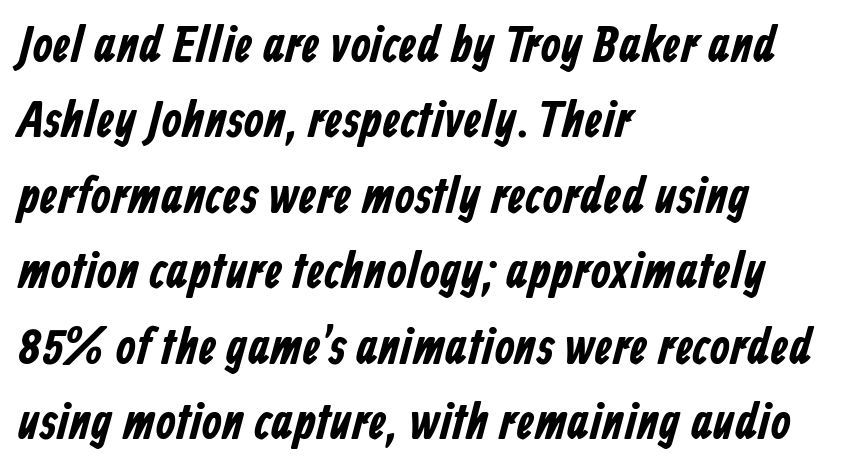
The specimen omits any rule beneath the text block's lines. Inter-character spacing is left at the font's built-in metrics. The glyphs in this specimen are sans serif. The text block is weighted toward the left margin, trailing off unevenly rightward. The rendering uses a moderate line-height, typical for paragraphs. Proportional: the letters do not fall into vertical columns.
